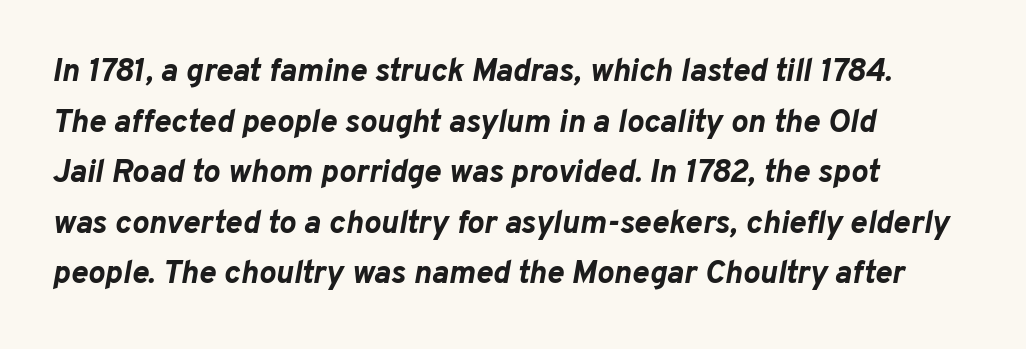
The image shows 32 px bold type, italic (leaning right); set left-aligned, normal line spacing (1.58x), normal letter spacing, not underlined; low stroke contrast and a medium x-height.
